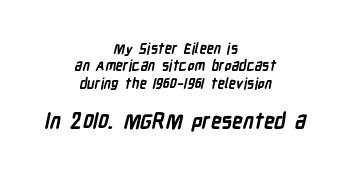
The image shows 21 px bold type; set centered, normal line spacing (1.25x), normal letter spacing, not underlined; the second (bottom) block is 1.5x larger.
